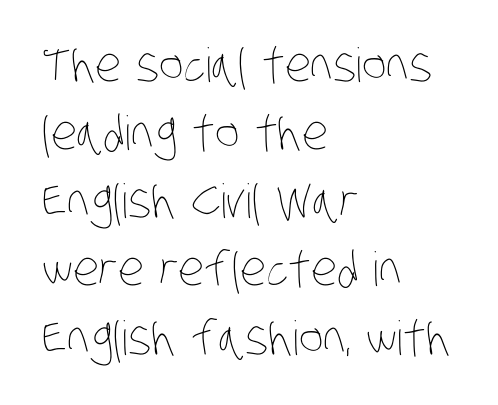
Is this a heavy cut? Hardly; it is regular or lighter. Here the designer chose a conventional face with non-uniform glyph widths. Each line starts at the same left margin while the right side varies. A bare baseline throughout the passage.
